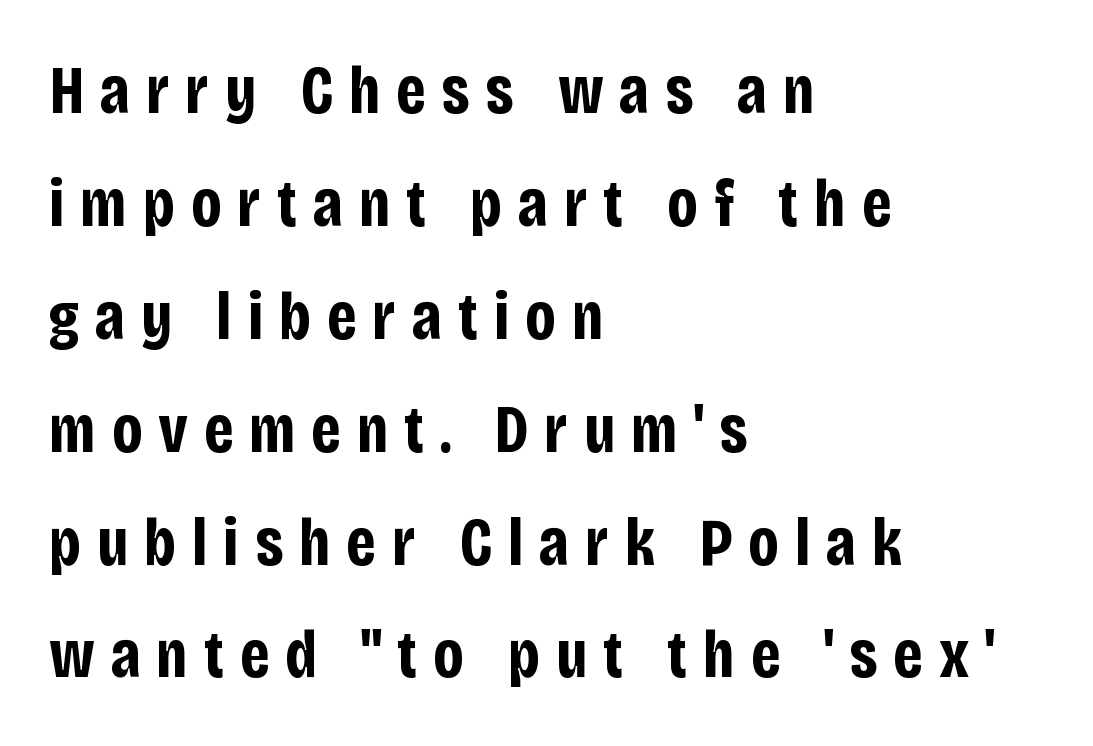
Q: Is the text bold? A: Yes.
Q: Is the text italic (slanted)? A: No, it is upright.
Q: Is the typeface a serif or a sans-serif typeface? A: Sans-serif.
Q: Is the text underlined? A: No.
Q: How is the paragraph aligned? A: Left-aligned.
Q: Is the spacing between letters normal or unusually wide? A: Unusually wide.
Q: Is the spacing between lines tight, normal or loose? A: Normal.
Q: Width (condensed, normal, or wide)? A: Condensed.
Q: Stroke contrast? A: Low.
Q: x-height? A: Large.
Q: Monospaced? A: No.
